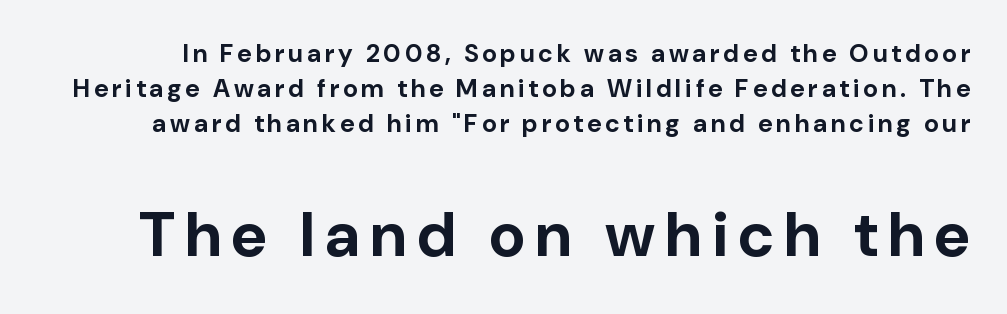
The image shows 63 px bold sans-serif type, upright; set normal line spacing (1.41x), not underlined; the second (bottom) block is 2.52x larger; low stroke contrast and a medium x-height.
